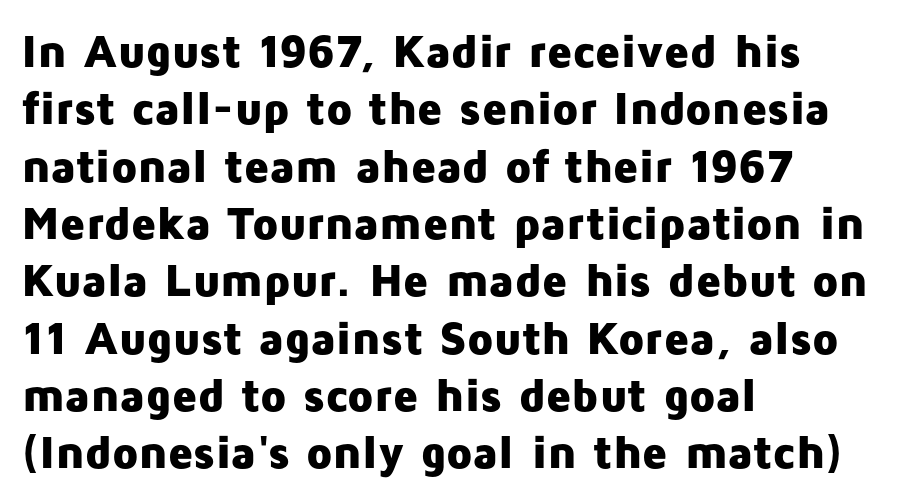
Bare-footed words on every line. Emphasis by weight is at full strength: bold. The passage shown is typed in a proportional face where columns would drift. Nothing unusual about the tracking: characters are spaced as the font intends. You can tell from the bare stems that sans-serif type was used. The paragraph has a hard left edge and a soft right edge.
